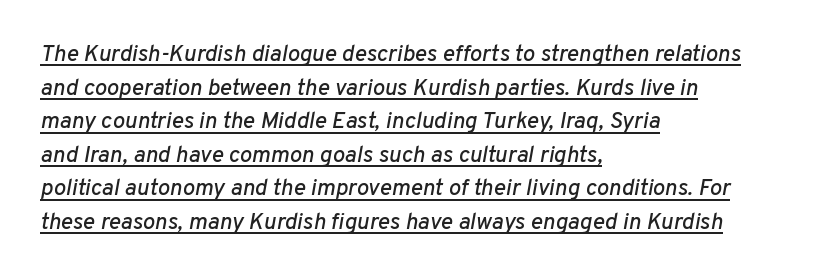
The image shows 23 px text type, italic (leaning right); set left-aligned, normal line spacing (1.46x), normal letter spacing, underlined.
